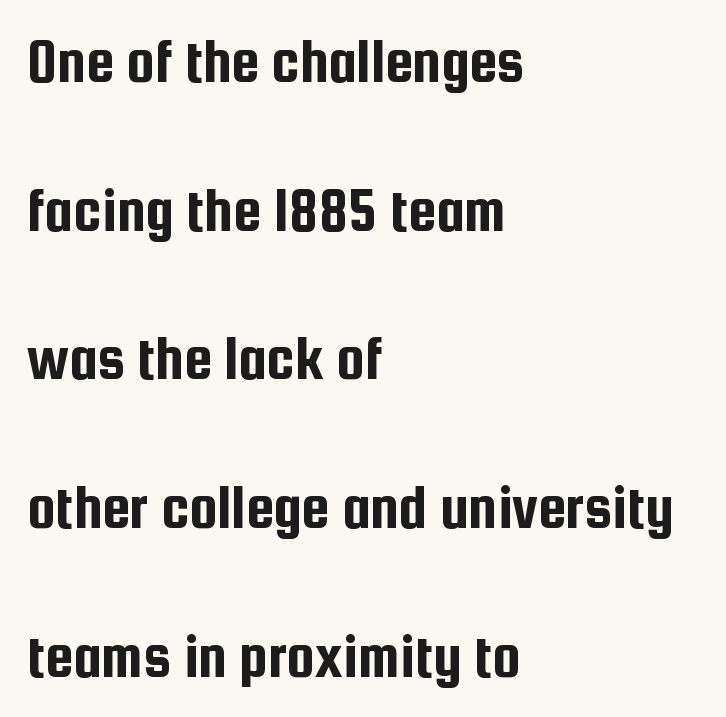
{"serif": "no", "italic": "no", "width": "condensed", "stroke_contrast": "low", "x_height": "medium", "monospaced": "no", "underline": "no", "align": "left", "line_spacing": "loose", "line_spacing_ratio": 2.36, "letter_spacing": "normal", "letter_spacing_em": 0.0, "glyph_px": 63}
